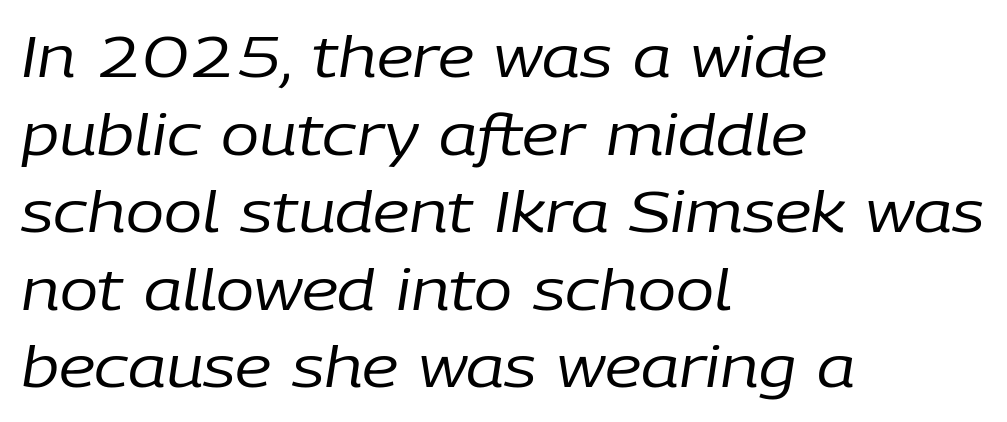
{"italic": "yes", "lean": "right", "slant_degrees": 9, "bold": "no", "weight": "regular", "width": "normal", "stroke_contrast": "low", "x_height": "medium", "monospaced": "no", "underline": "no", "align": "left", "line_spacing": "normal", "line_spacing_ratio": 1.36, "letter_spacing": "normal", "letter_spacing_em": 0.0, "glyph_px": 57}
